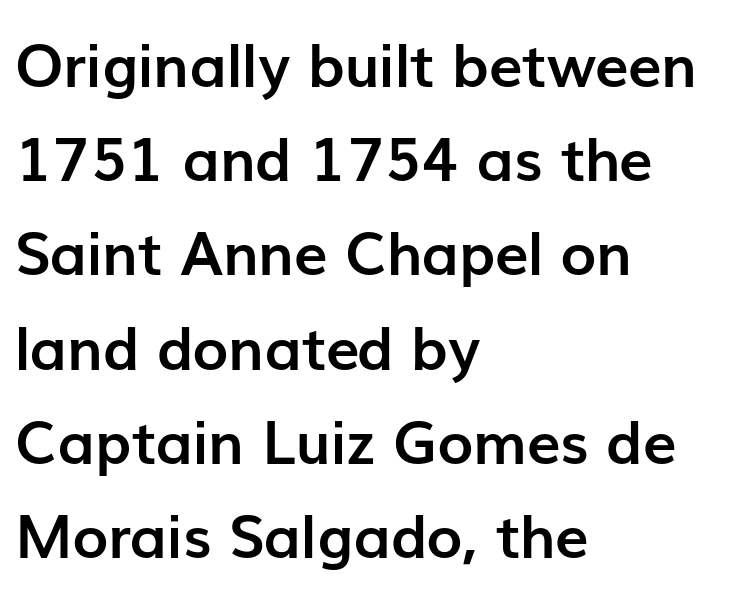
The image shows 60 px semibold sans-serif type, upright; set left-aligned, normal line spacing (1.57x), normal letter spacing, not underlined; low stroke contrast and a medium x-height.
